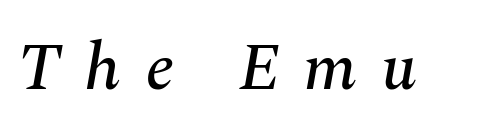
Q: Is the text italic (slanted)? A: Yes, it leans right by about 10 degrees.
Q: Is the typeface a serif or a sans-serif typeface? A: Serif.
Q: Is the text underlined? A: No.
Q: Is the spacing between letters normal or unusually wide? A: Unusually wide.
Q: Width (condensed, normal, or wide)? A: Normal.
Q: Stroke contrast? A: Medium.
Q: x-height? A: Medium.
Q: Monospaced? A: No.
